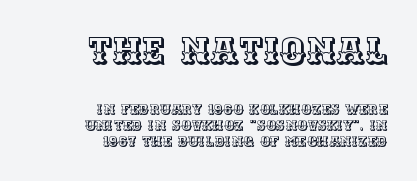
Notice how the passage keeps a crisp vertical edge on the right only. In terms of posture, this sample is upright. Between these two stacked blocks, the higher one wins on size. Has an underline been added? It has not. These lines keep a tight, regular rhythm from letter to letter.
